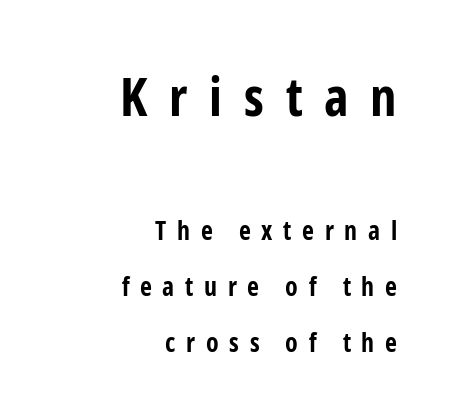
Q: Is the text bold? A: Yes.
Q: Is the text italic (slanted)? A: No, it is upright.
Q: Is the typeface a serif or a sans-serif typeface? A: Sans-serif.
Q: Is the text underlined? A: No.
Q: How is the paragraph aligned? A: Right-aligned.
Q: Is the spacing between letters normal or unusually wide? A: Unusually wide.
Q: Is the spacing between lines tight, normal or loose? A: Loose.
Q: Which block of text is set in a larger size, the first (top) or the second (bottom)? A: The first (top) one.
Q: Width (condensed, normal, or wide)? A: Condensed.
Q: Stroke contrast? A: Low.
Q: x-height? A: Medium.
Q: Monospaced? A: No.
